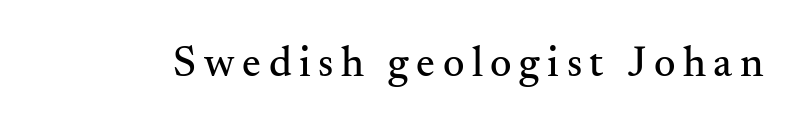
The image shows 42 px serif type, upright; set not underlined; medium stroke contrast and a small x-height.
